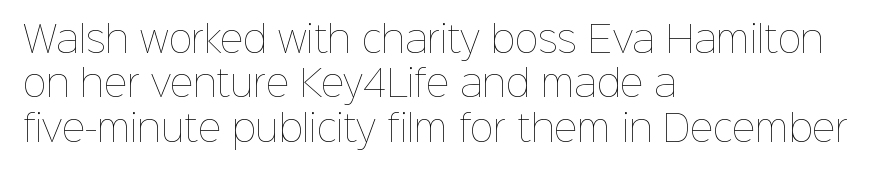
{"italic": "no", "bold": "no", "weight": "thin", "width": "normal", "stroke_contrast": "low", "x_height": "medium", "monospaced": "no", "underline": "no", "align": "left", "line_spacing_ratio": 1.23, "letter_spacing": "normal", "letter_spacing_em": 0.0, "glyph_px": 36}
